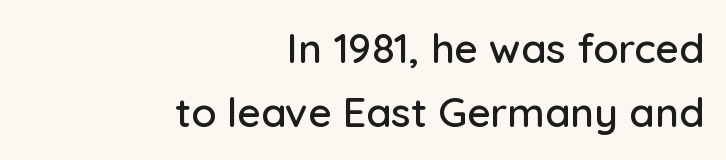
{"serif": "no", "italic": "no", "width": "normal", "stroke_contrast": "low", "x_height": "medium", "monospaced": "no", "underline": "no", "align": "right", "line_spacing": "normal", "line_spacing_ratio": 1.55, "letter_spacing": "normal", "letter_spacing_em": 0.0, "glyph_px": 41}
